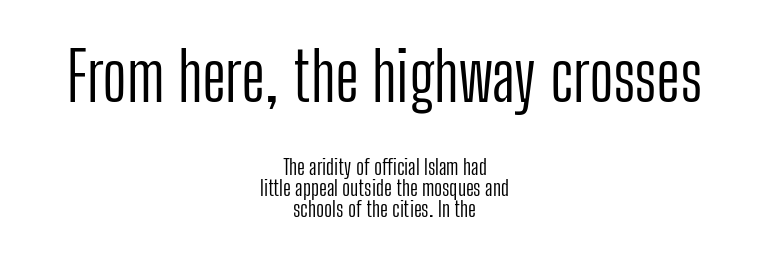
The image shows 67 px light, condensed sans-serif type, upright; set centered, tight line spacing (0.95x), normal letter spacing, not underlined; the first (top) block is 3.05x larger; low stroke contrast and a medium x-height.
